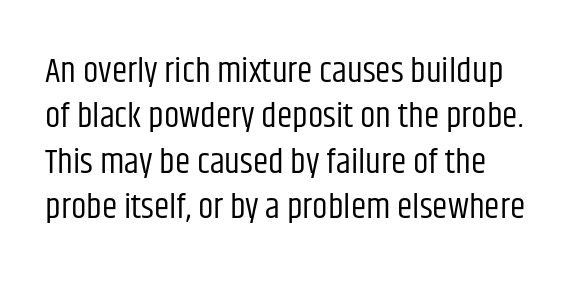
Is the stroke heavy? The answer is a plain regular-or-lighter. Each word holds together tightly as a unit, with standard inter-letter gaps. Do the letters lean? They stand straight. The specimen omits any rule beneath the text block's lines. Classification — sans serif.
